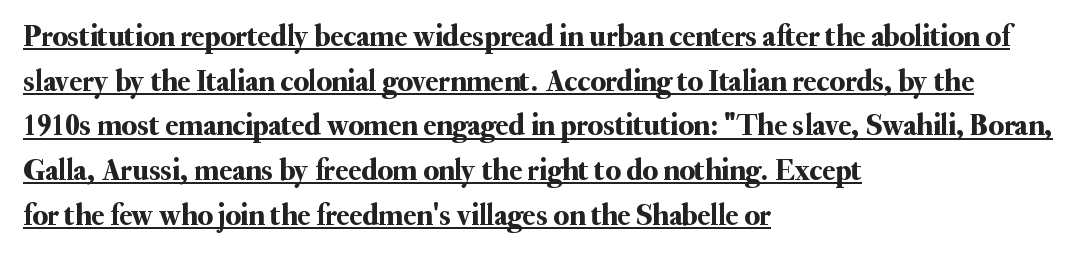
The image shows 30 px serif type, upright; set left-aligned, normal line spacing (1.49x), normal letter spacing, underlined; medium stroke contrast and a small x-height.
